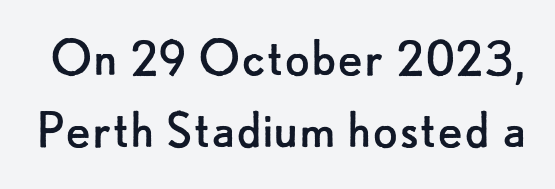
No italicization has been applied; the sample stays upright. Typographically, this falls in the sans-serif category. The weight tops out at a normal text grade. Check the space under the baseline: it is left empty.
